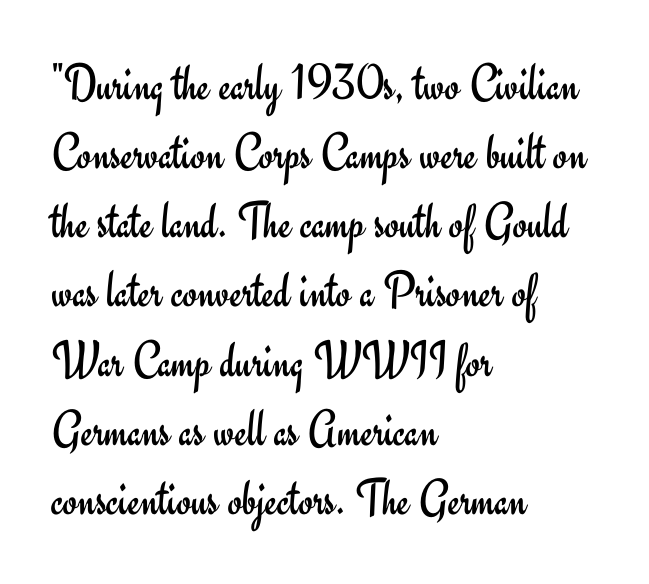
Q: Is the text bold? A: No.
Q: Is the text italic (slanted)? A: Yes.
Q: Is the typeface a serif or a sans-serif typeface? A: Sans-serif.
Q: Is the text underlined? A: No.
Q: How is the paragraph aligned? A: Left-aligned.
Q: Is the spacing between letters normal or unusually wide? A: Normal.
Q: Is the spacing between lines tight, normal or loose? A: Normal.
Q: Width (condensed, normal, or wide)? A: Normal.
Q: Stroke contrast? A: Low.
Q: x-height? A: Small.
Q: Monospaced? A: No.
